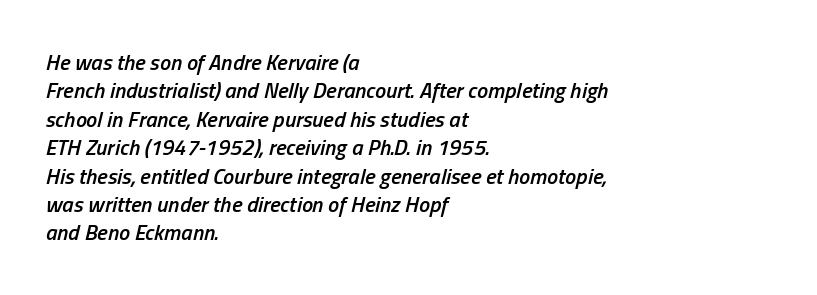
Q: Is the text bold? A: Semi-bold.
Q: Is the text italic (slanted)? A: Yes, it leans right by about 13 degrees.
Q: Is the text underlined? A: No.
Q: How is the paragraph aligned? A: Left-aligned.
Q: Is the spacing between letters normal or unusually wide? A: Normal.
Q: Is the spacing between lines tight, normal or loose? A: Normal.
